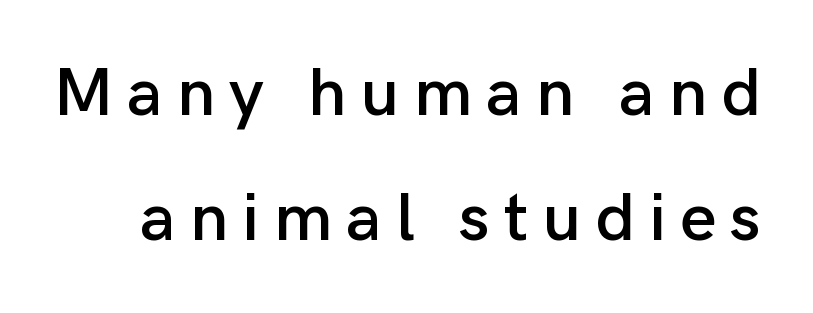
{"serif": "no", "italic": "no", "width": "normal", "stroke_contrast": "low", "x_height": "medium", "monospaced": "no", "underline": "no", "line_spacing_ratio": 1.81, "letter_spacing": "wide", "letter_spacing_em": 0.2, "glyph_px": 69}
